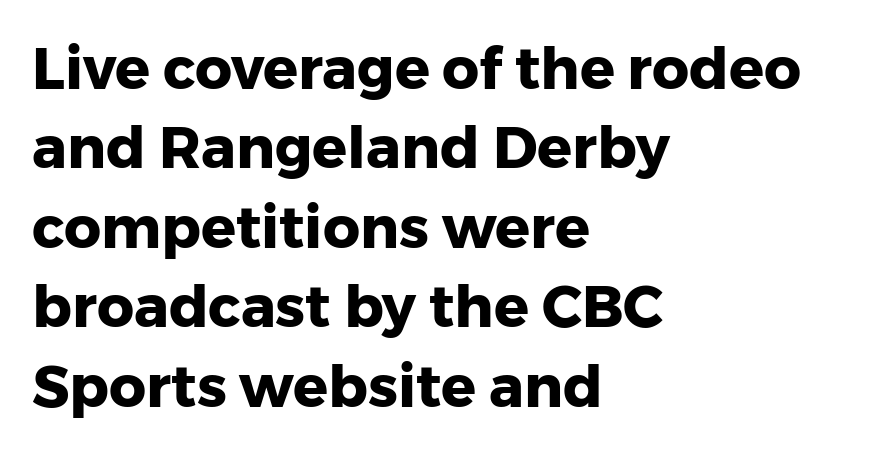
This sample keeps an unexceptional amount of space between lines. Students, note that the glyphs here touch the page at normal intervals. Style check: upright. The rendering uses natural spacing where letterforms have individual widths. As a designer I'd log this as weight 700, bold.
